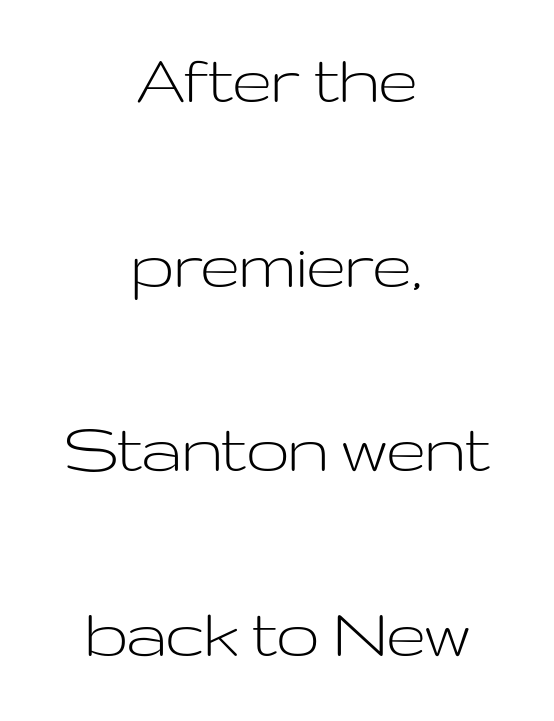
Neither beginnings nor endings align; midpoints do. This is sans-serif lettering, the kind often seen on screens and signage. Compared with typical body copy, the letter spacing here is the same. You can tell it's not italic because the verticals are truly vertical.
